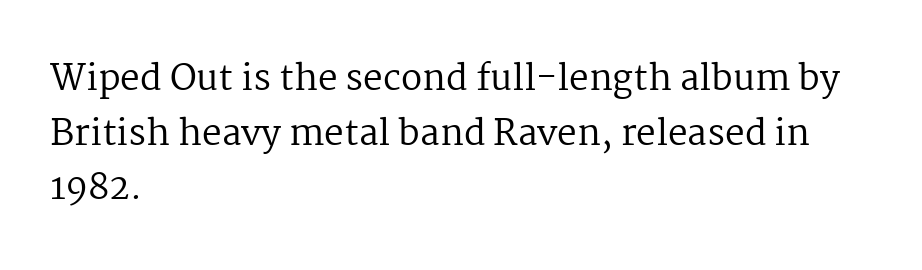
Tracking here is standard; glyphs follow each other at the usual distance. Typographically, this falls in the serif category. The passage shown is not bold in any degree. The rendering uses a moderate line-height, typical for paragraphs. Just letters on the line, the space beneath them empty.
